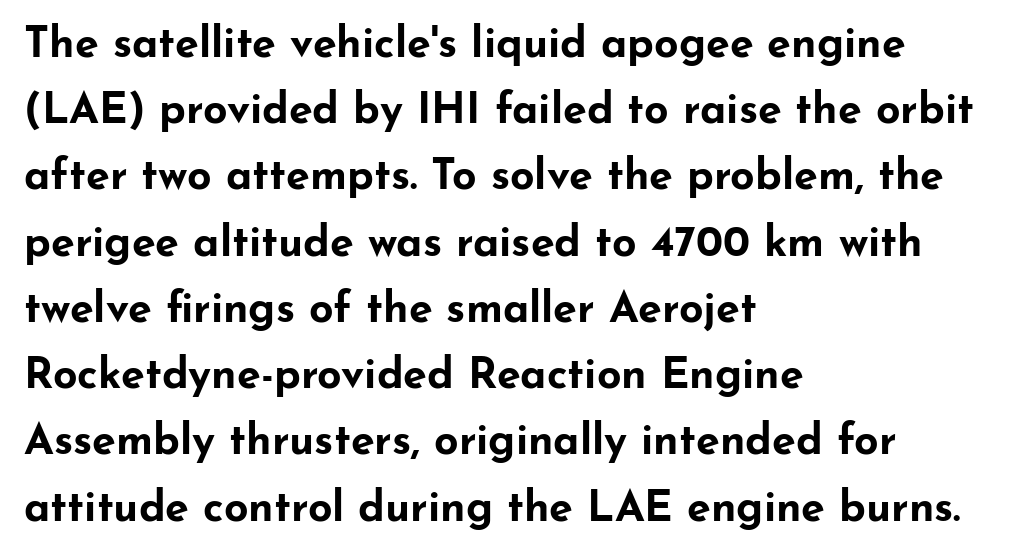
The image shows 43 px bold, wide sans-serif type, upright; set left-aligned, normal line spacing (1.54x), normal letter spacing, not underlined; low stroke contrast and a small x-height.
